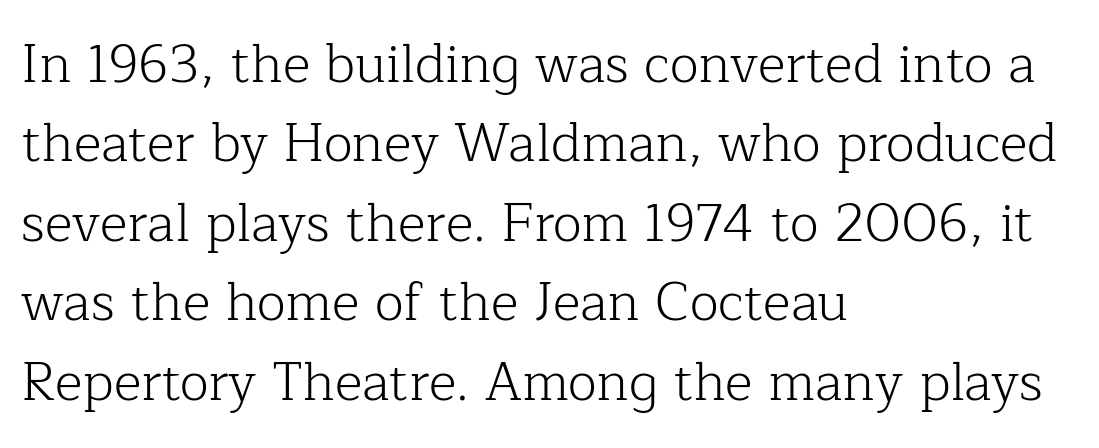
Note the varied advance widths — an 'i' is clearly narrower than an 'm'. Ordinary non-slanted type is in use. The vertical gap from one line to the next is medium. Lines of text with bare space underneath. If you drew a ruler down the left edge, every line would touch it.
